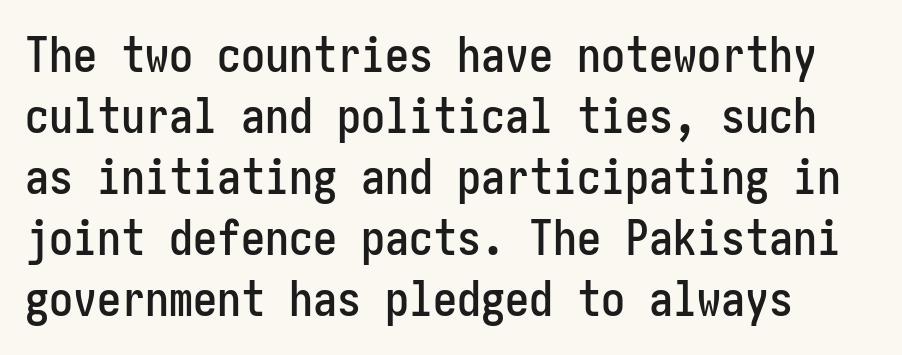
{"serif": "no", "italic": "no", "width": "condensed", "stroke_contrast": "low", "x_height": "medium", "underline": "no", "line_spacing": "normal", "line_spacing_ratio": 1.27, "letter_spacing": "normal", "letter_spacing_em": 0.0, "glyph_px": 48}
